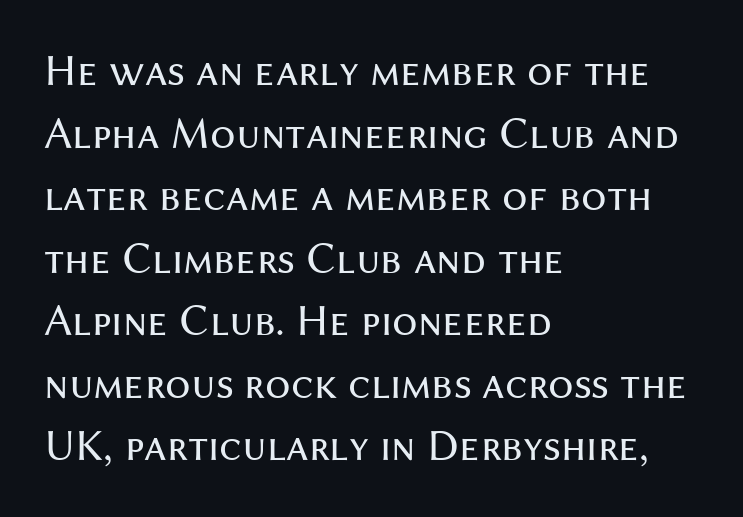
{"serif": "no", "italic": "no", "bold": "no", "weight": "regular", "width": "normal", "stroke_contrast": "medium", "x_height": "medium", "monospaced": "no", "underline": "no", "align": "left", "line_spacing": "normal", "line_spacing_ratio": 1.39, "letter_spacing": "normal", "letter_spacing_em": 0.0, "glyph_px": 45}
